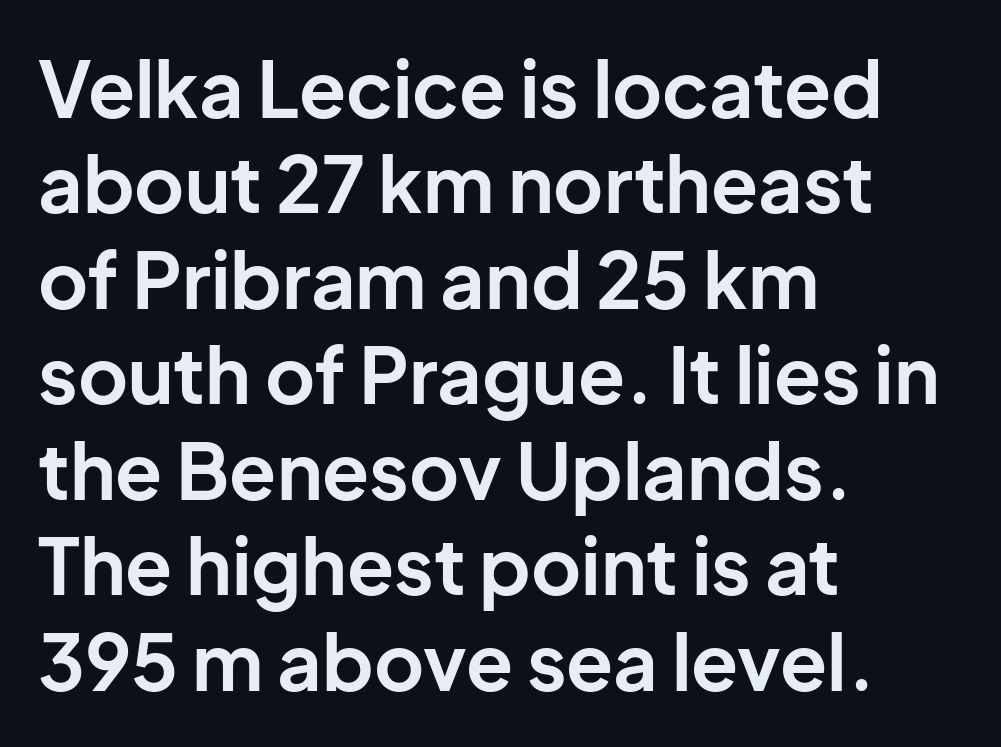
Characters follow at the spacing the type designer built in. Character widths vary here, with narrow letters taking less room than wide ones. Set as a true bold cut, around the 700 mark. Just letters on the line, the space beneath them empty. Vertical strokes here are truly vertical. The paragraph shown leans on its left margin.
